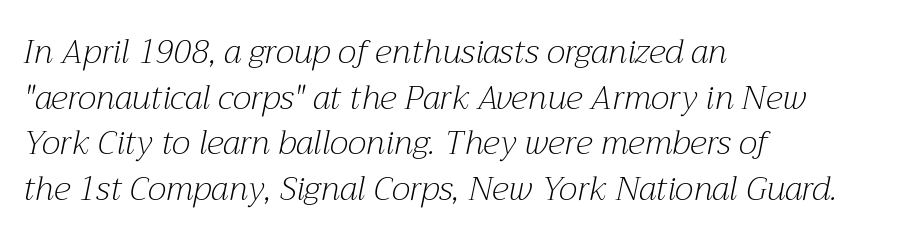
The image shows 33 px light serif type, italic (leaning right); set left-aligned, normal line spacing (1.38x), normal letter spacing, not underlined; medium stroke contrast and a medium x-height.
